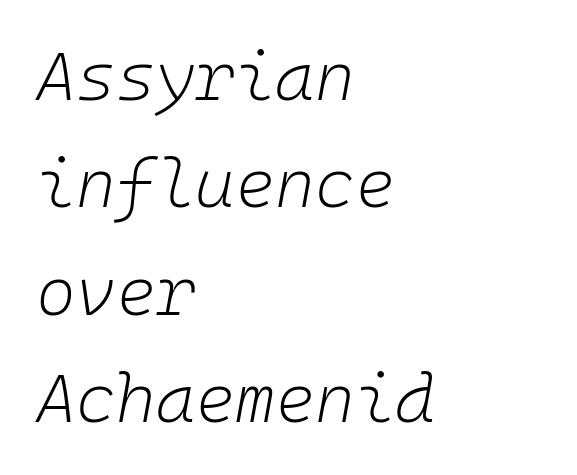
{"italic": "yes", "lean": "right", "slant_degrees": 10, "bold": "no", "weight": "light", "width": "normal", "stroke_contrast": "low", "x_height": "medium", "monospaced": "yes", "underline": "no", "align": "left", "line_spacing": "normal", "line_spacing_ratio": 1.58, "letter_spacing": "normal", "letter_spacing_em": 0.0, "glyph_px": 68}
